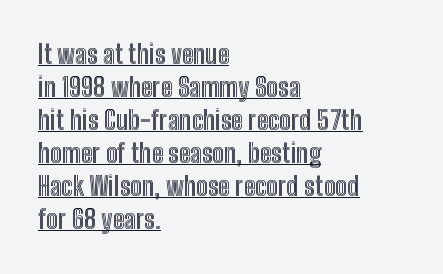
Underlined type. The rendering uses a moderate line-height, typical for paragraphs. A typesetter would call this zero additional tracking. No italicization has been applied; the sample stays upright. The passage is arranged the way most books set body copy — flush left.
